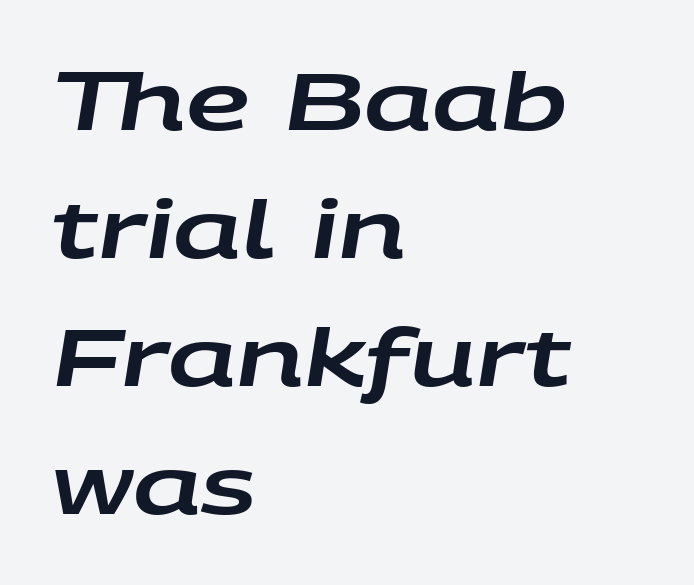
The lines sit at an ordinary, default distance from one another. The lettering tilts uniformly, giving the passage an italic look. The tracking reads as untouched default to a designer's eye. Descenders are the only things crossing below the line. Spacing verdict: proportional, widths tailored to each character. The paragraph has a hard left edge and a soft right edge.
